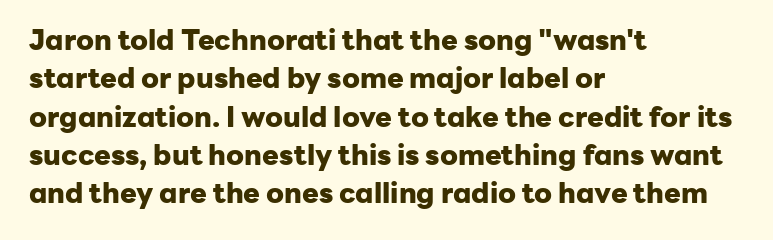
A typesetter would call this zero additional tracking. Bare-footed words on every line. The rag falls on the right side of this text block. Note: no serifs on the glyphs.
